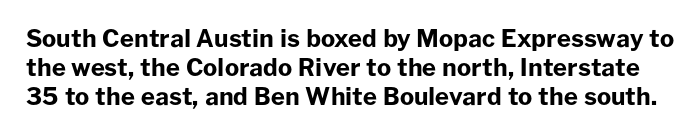
Q: Is the text bold? A: Yes.
Q: Is the text italic (slanted)? A: No, it is upright.
Q: Is the text underlined? A: No.
Q: Is the spacing between letters normal or unusually wide? A: Normal.
